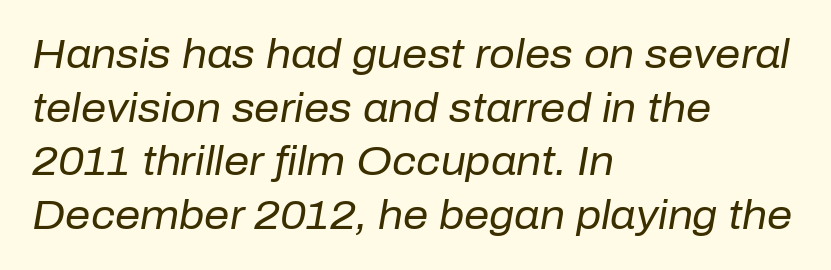
Q: Is the text bold? A: No.
Q: Is the text italic (slanted)? A: Yes, it leans right by about 10 degrees.
Q: Is the text underlined? A: No.
Q: How is the paragraph aligned? A: Left-aligned.
Q: Is the spacing between letters normal or unusually wide? A: Normal.
Q: Is the spacing between lines tight, normal or loose? A: Normal.
Q: Width (condensed, normal, or wide)? A: Normal.
Q: Stroke contrast? A: Low.
Q: x-height? A: Medium.
Q: Monospaced? A: No.
